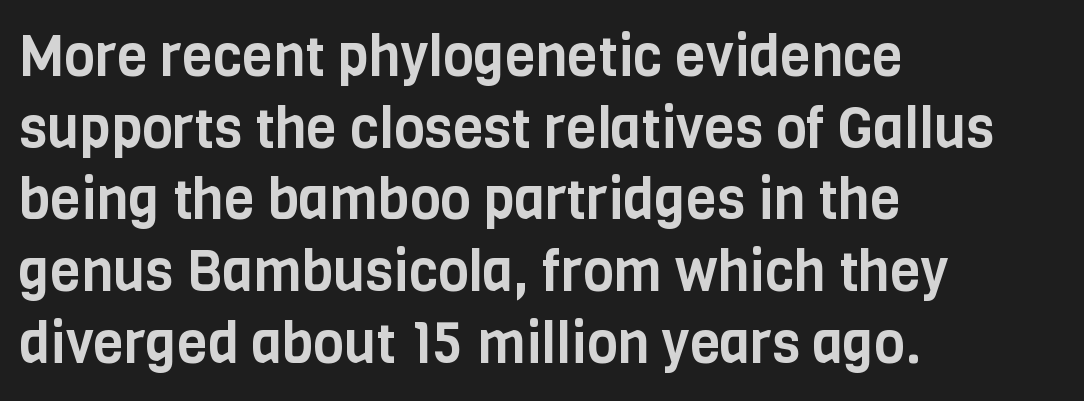
{"serif": "no", "italic": "no", "width": "condensed", "stroke_contrast": "low", "x_height": "large", "monospaced": "no", "underline": "no", "align": "left", "line_spacing": "normal", "line_spacing_ratio": 1.28, "letter_spacing": "normal", "letter_spacing_em": 0.0, "glyph_px": 56}
